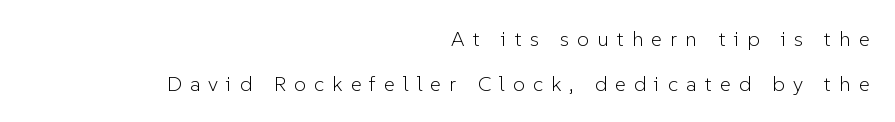
Which margin do the lines hug? The right one — the left edge is uneven. The type is letterspaced generously, with wide tracking. Posture: vertical. In terms of leading, this rendering errs on the spacious side. The words here are not underlined. Weight class: somewhere from thin through regular.
